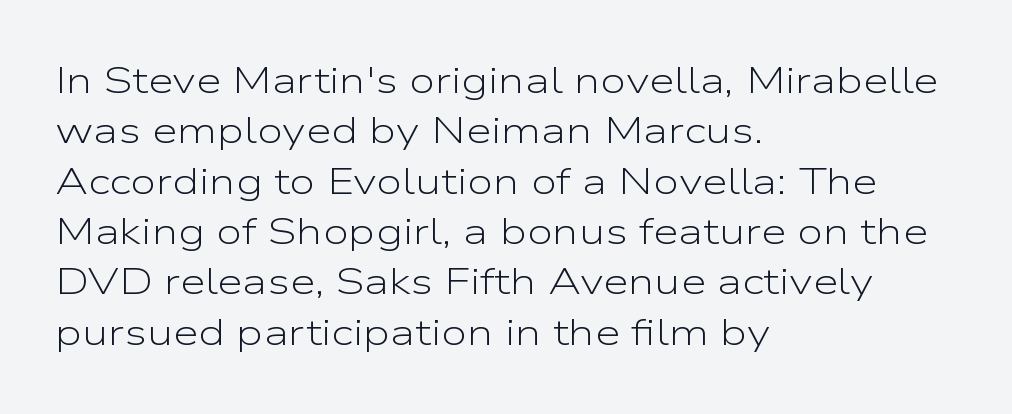
{"serif": "no", "italic": "no", "bold": "no", "weight": "light", "width": "wide", "stroke_contrast": "low", "x_height": "medium", "monospaced": "no", "underline": "no", "align": "left", "line_spacing": "normal", "line_spacing_ratio": 1.36, "letter_spacing": "normal", "letter_spacing_em": 0.0, "glyph_px": 37}
